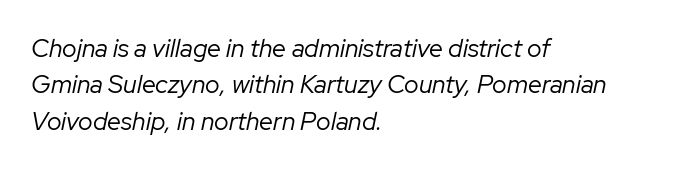
{"italic": "yes", "lean": "right", "slant_degrees": 12, "bold": "no", "underline": "no", "align": "left", "line_spacing": "normal", "line_spacing_ratio": 1.46, "letter_spacing": "normal", "letter_spacing_em": 0.0, "glyph_px": 25}
